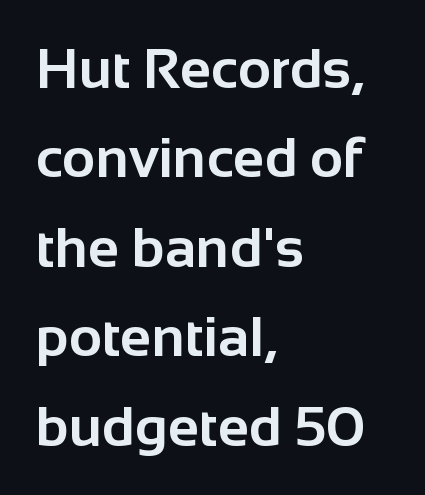
{"serif": "no", "italic": "no", "bold": "yes", "weight": "bold", "width": "normal", "stroke_contrast": "low", "x_height": "medium", "monospaced": "no", "underline": "no", "align": "left", "line_spacing": "normal", "line_spacing_ratio": 1.57, "letter_spacing": "normal", "letter_spacing_em": 0.0, "glyph_px": 57}
